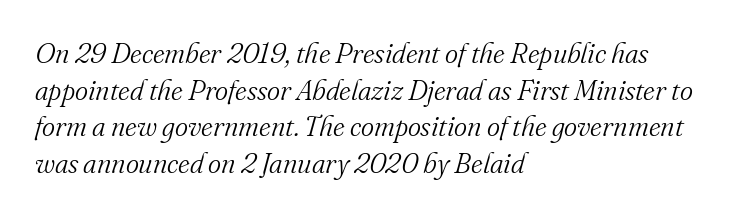
Q: Is the text bold? A: No.
Q: Is the text italic (slanted)? A: Yes, it leans right by about 16 degrees.
Q: Is the typeface a serif or a sans-serif typeface? A: Serif.
Q: Is the text underlined? A: No.
Q: How is the paragraph aligned? A: Left-aligned.
Q: Is the spacing between letters normal or unusually wide? A: Normal.
Q: Is the spacing between lines tight, normal or loose? A: Normal.
Q: Width (condensed, normal, or wide)? A: Normal.
Q: Stroke contrast? A: Medium.
Q: x-height? A: Small.
Q: Monospaced? A: No.
